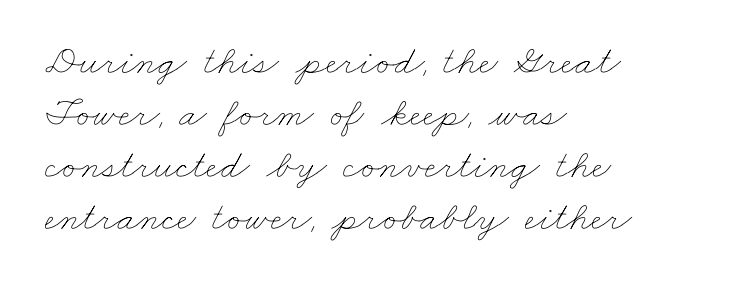
The words here are not underlined. There is no visible air inserted between adjacent glyphs. Weight: regular or lighter. The line-height multiplier appears to be the usual default. These lines are rendered in a variable-pitch font. Teacher's note: observe the even left margin — that is flush-left alignment.
